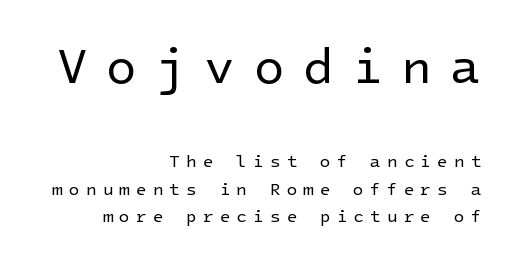
{"serif": "no", "italic": "no", "bold": "no", "weight": "regular", "width": "normal", "stroke_contrast": "low", "x_height": "medium", "underline": "no", "align": "right", "line_spacing": "normal", "line_spacing_ratio": 1.61, "letter_spacing": "wide", "letter_spacing_em": 0.37, "larger_block": "first", "size_ratio": 2.94, "glyph_px": 50}
